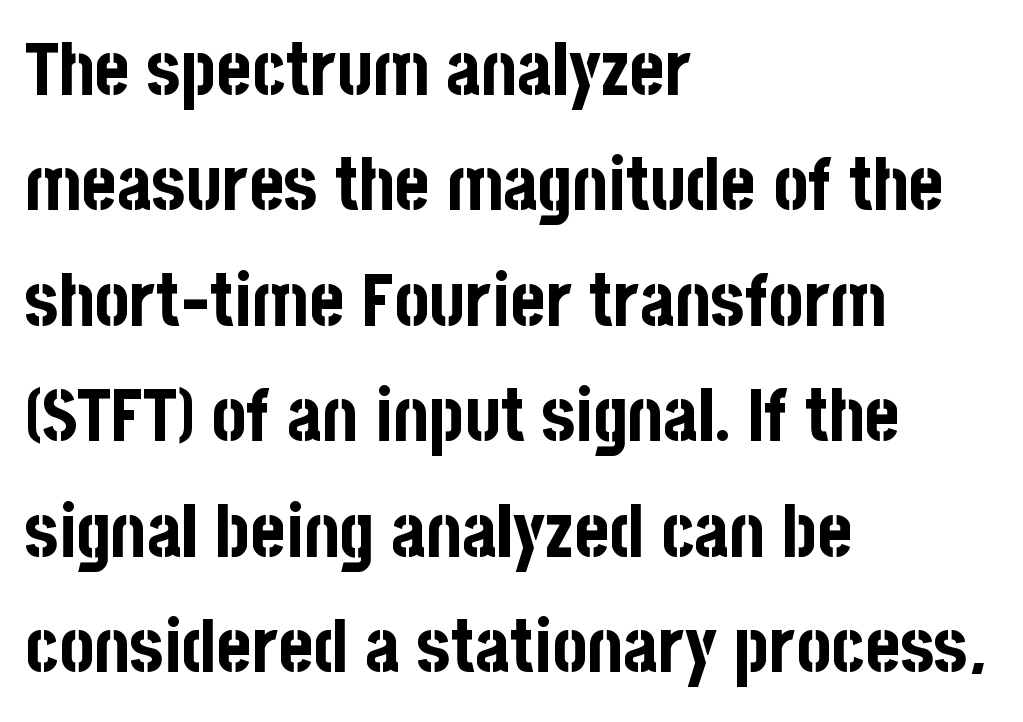
Underline: absent. Each new line begins a customary step beneath the previous one. The designer went with a sans here, leaving each stem footless. The specimen reads as upright at a glance. Looks like regular typesetting: each glyph gets only the width it needs.
